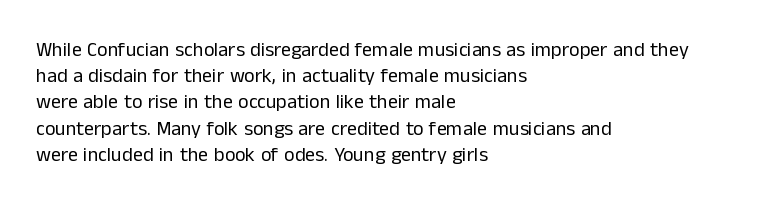
The image shows 20 px text type, upright; set left-aligned, normal line spacing (1.31x), normal letter spacing, not underlined.
